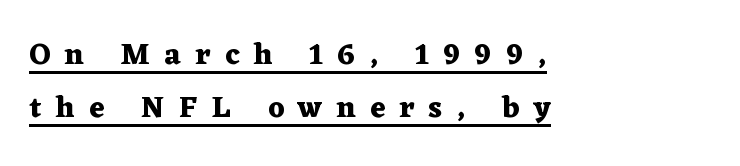
{"serif": "yes", "italic": "no", "bold": "yes", "weight": "heavy", "width": "wide", "stroke_contrast": "medium", "x_height": "medium", "monospaced": "no", "underline": "yes", "align": "left", "line_spacing_ratio": 1.76, "letter_spacing": "wide", "letter_spacing_em": 0.48, "glyph_px": 30}
